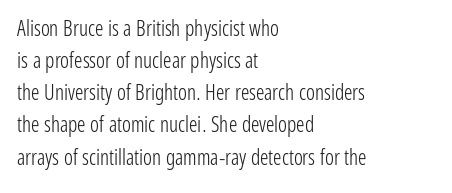
Q: Is the text bold? A: No.
Q: Is the text italic (slanted)? A: No, it is upright.
Q: Is the text underlined? A: No.
Q: How is the paragraph aligned? A: Left-aligned.
Q: Is the spacing between letters normal or unusually wide? A: Normal.
Q: Is the spacing between lines tight, normal or loose? A: Normal.
